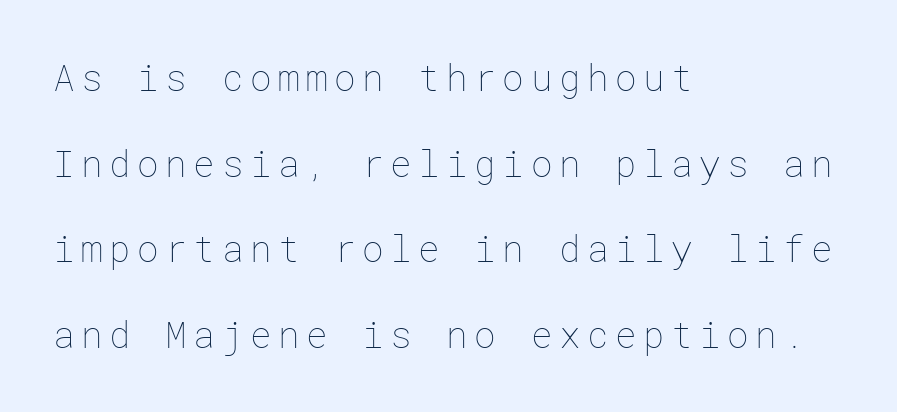
Q: Is the text bold? A: No.
Q: Is the text italic (slanted)? A: No, it is upright.
Q: Is the text underlined? A: No.
Q: How is the paragraph aligned? A: Left-aligned.
Q: Is the spacing between lines tight, normal or loose? A: Loose.
Q: Width (condensed, normal, or wide)? A: Normal.
Q: Stroke contrast? A: Low.
Q: x-height? A: Medium.
